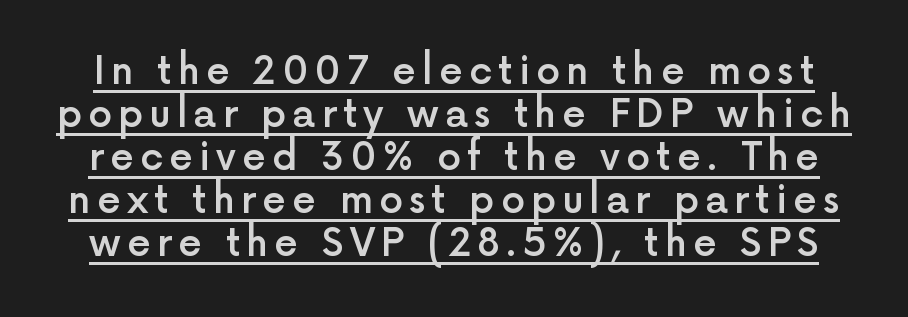
{"serif": "no", "italic": "no", "bold": "semi", "weight": "semibold", "width": "normal", "x_height": "medium", "monospaced": "no", "underline": "yes", "line_spacing": "tight", "line_spacing_ratio": 1.13, "glyph_px": 38}
